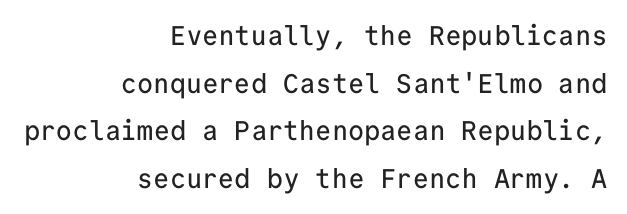
Q: Is the text italic (slanted)? A: No, it is upright.
Q: Is the text underlined? A: No.
Q: How is the paragraph aligned? A: Right-aligned.
Q: Is the spacing between letters normal or unusually wide? A: Normal.
